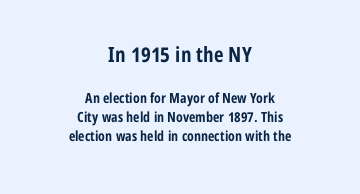
Teacher's note: observe the equal gaps on both sides — that is centered alignment. Look at the stroke-to-counter ratio: heavy, a bold. A bare baseline throughout the passage. Honestly, the row spacing looks completely unremarkable. Honestly, the letter spacing is just normal — you wouldn't notice it.
